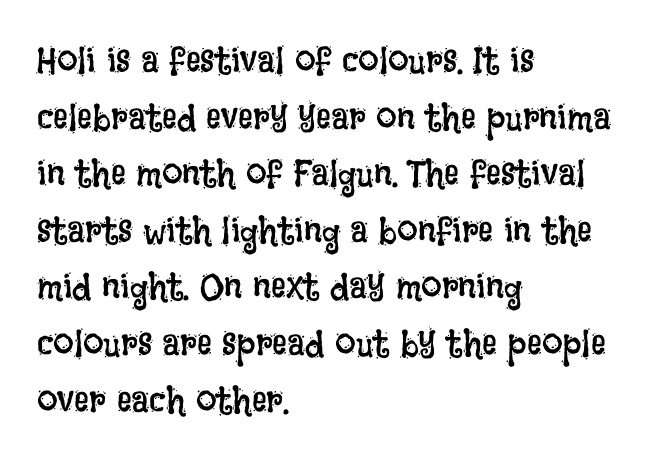
{"italic": "no", "bold": "no", "weight": "regular", "width": "condensed", "stroke_contrast": "low", "x_height": "large", "monospaced": "no", "underline": "no", "align": "left", "line_spacing": "normal", "line_spacing_ratio": 1.53, "letter_spacing": "normal", "letter_spacing_em": 0.0, "glyph_px": 37}
